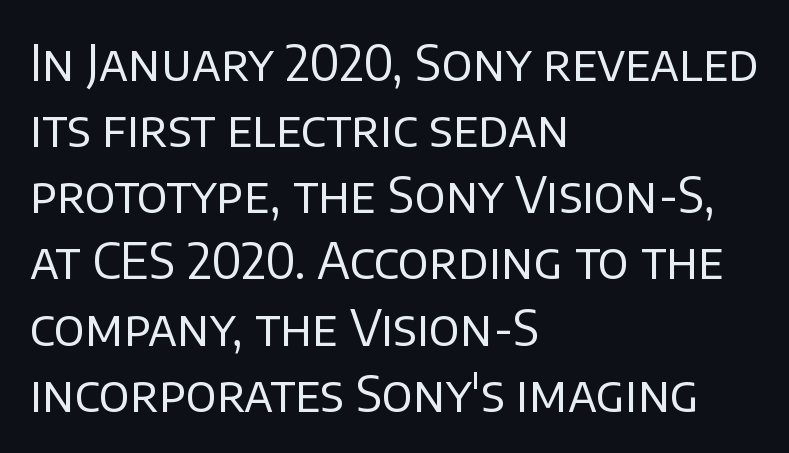
The image shows 49 px regular-weight sans-serif type, upright; set left-aligned, normal line spacing (1.35x), normal letter spacing, not underlined; low stroke contrast and a large x-height.
